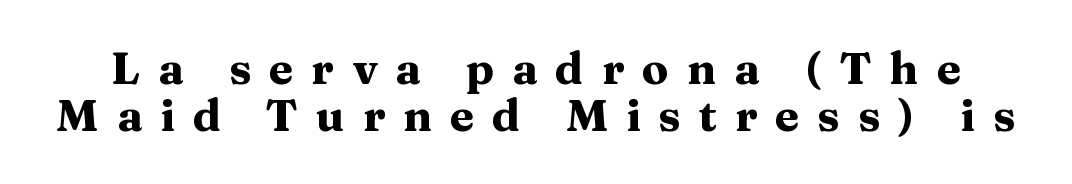
{"serif": "yes", "italic": "no", "bold": "yes", "weight": "heavy", "width": "wide", "stroke_contrast": "medium", "x_height": "medium", "monospaced": "no", "underline": "no", "line_spacing": "tight", "line_spacing_ratio": 1.07, "letter_spacing": "wide", "letter_spacing_em": 0.41, "glyph_px": 44}
